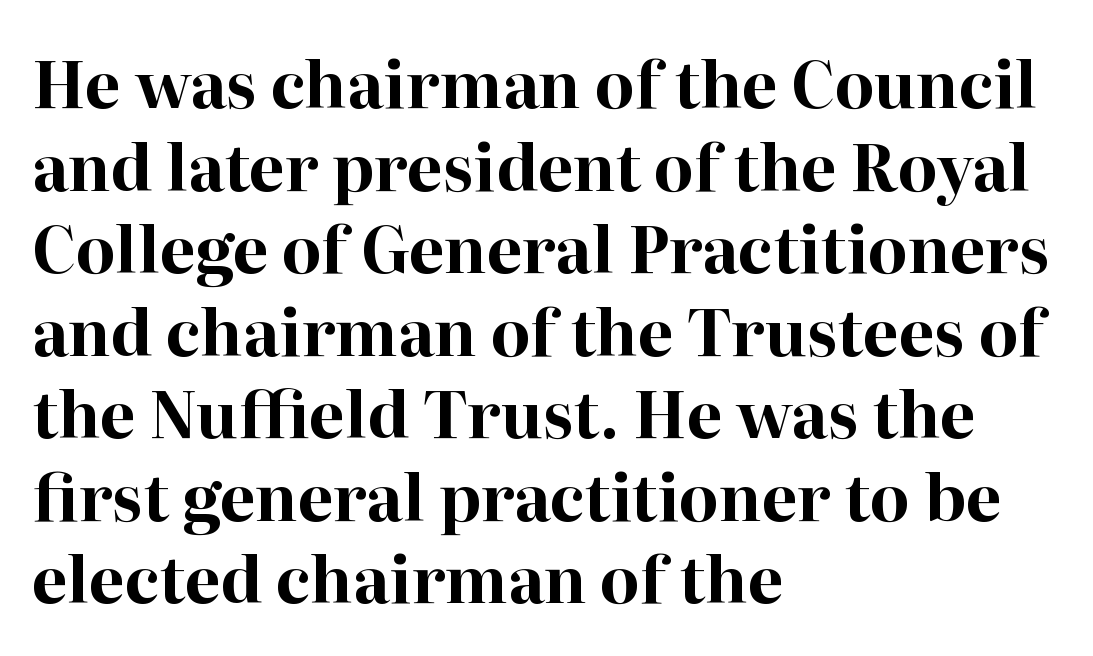
The rendering uses a moderate line-height, typical for paragraphs. How heavy is the stroke? Heavy — this is a bold. It's the straight-up-and-down kind of type. Notice how the passage keeps a crisp vertical edge on the left only. Letters rest on an invisible, unmarked baseline.
